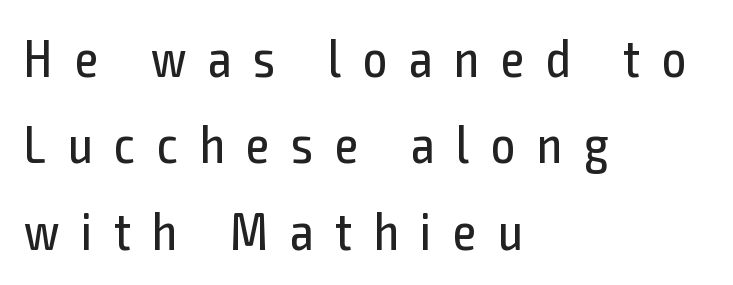
These lines have a slow, spaced-out rhythm from letter to letter. Ordinary non-slanted type is in use. Vertical stems look standard width or narrower in stroke. Clear beneath every line of the passage.
